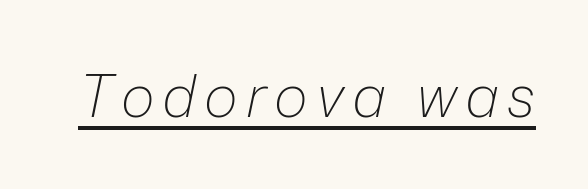
Q: Is the text bold? A: No.
Q: Is the text italic (slanted)? A: Yes, it leans right by about 12 degrees.
Q: Is the text underlined? A: Yes.
Q: Width (condensed, normal, or wide)? A: Normal.
Q: Stroke contrast? A: Low.
Q: x-height? A: Medium.
Q: Monospaced? A: No.
